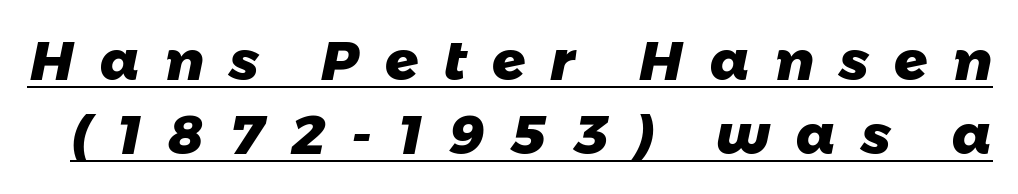
The image shows 55 px heavy sans-serif type; set normal line spacing (1.34x), unusually wide letter spacing (+0.46 em), underlined; low stroke contrast and a medium x-height.
